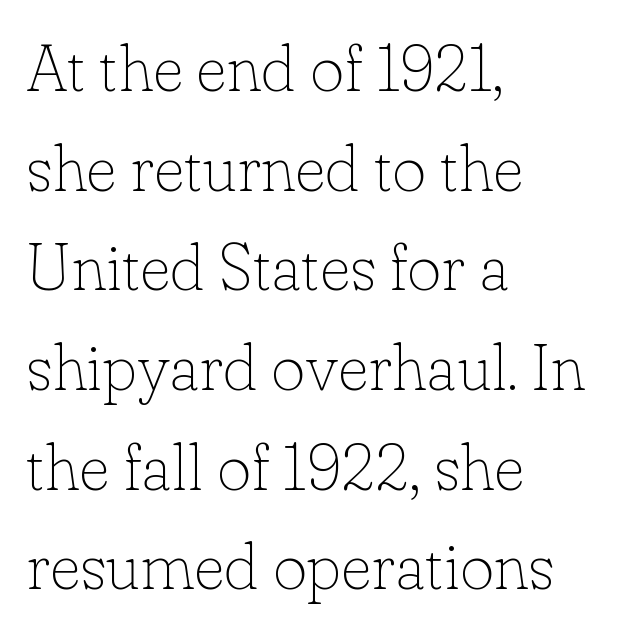
{"serif": "yes", "italic": "no", "bold": "no", "weight": "thin", "width": "normal", "stroke_contrast": "low", "x_height": "small", "monospaced": "no", "underline": "no", "align": "left", "line_spacing": "normal", "line_spacing_ratio": 1.51, "letter_spacing": "normal", "letter_spacing_em": 0.0, "glyph_px": 66}
